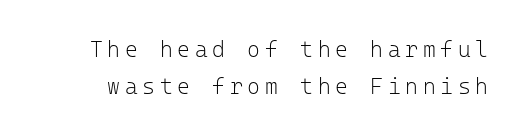
The image shows 22 px text type, upright; set normal line spacing (1.67x), unusually wide letter spacing (+0.21 em), not underlined.
